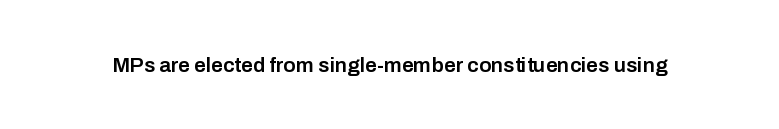
The image shows 21 px text type, upright; set normal letter spacing, not underlined.
